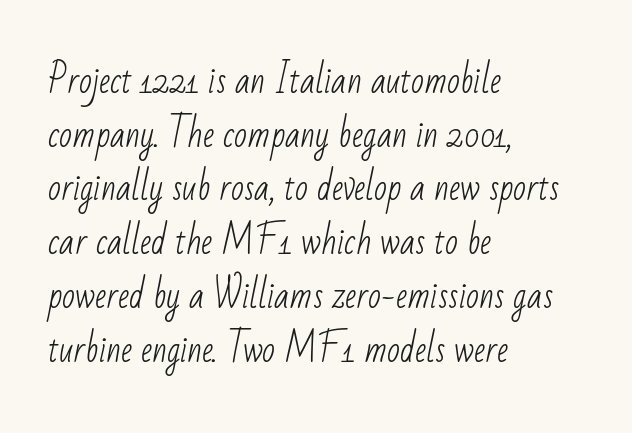
The image shows 34 px light, condensed sans-serif type; set left-aligned, normal line spacing (1.58x), normal letter spacing, not underlined; low stroke contrast and a small x-height.
